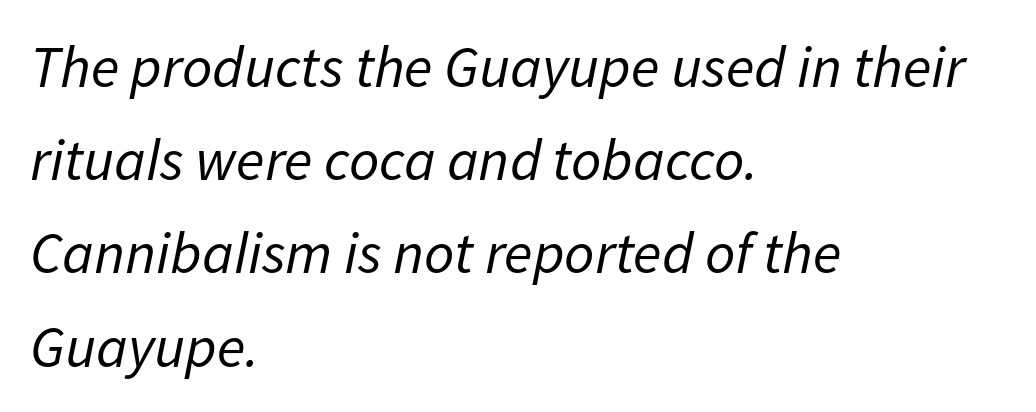
You can tell it's italic because the verticals aren't actually vertical. A typesetter would call this leading conventional body-copy spacing. Spacing between characters is what you'd get straight out of the box. Is this a fixed-width face? No — the glyphs have proportional, varying widths.
